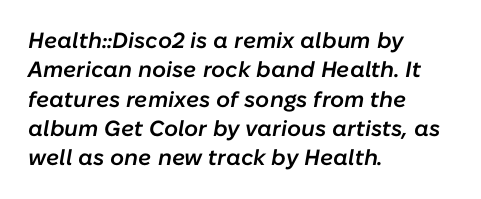
{"italic": "yes", "lean": "right", "slant_degrees": 10, "bold": "semi", "underline": "no", "align": "left", "line_spacing": "normal", "line_spacing_ratio": 1.33, "letter_spacing": "normal", "letter_spacing_em": 0.0, "glyph_px": 22}
